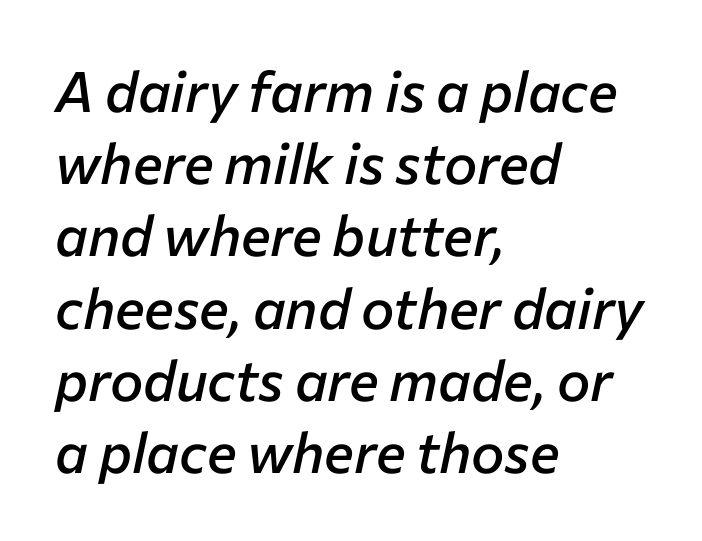
The image shows 56 px semibold type, italic (leaning right); set left-aligned, normal line spacing (1.29x), normal letter spacing, not underlined; low stroke contrast and a medium x-height.
